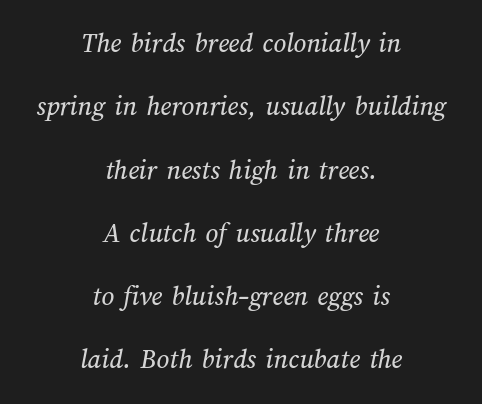
The image shows 28 px text type; set centered, loose line spacing (2.26x), normal letter spacing, not underlined; medium stroke contrast and a medium x-height.
